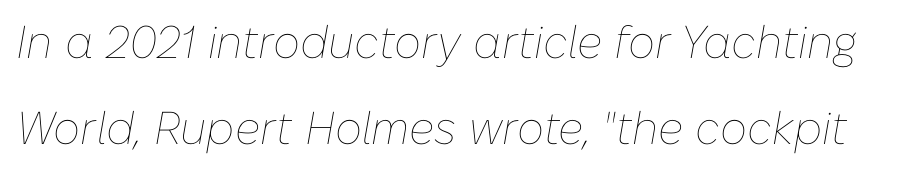
{"italic": "yes", "lean": "right", "slant_degrees": 10, "bold": "no", "weight": "thin", "width": "normal", "stroke_contrast": "low", "x_height": "medium", "monospaced": "no", "underline": "no", "line_spacing_ratio": 1.86, "letter_spacing": "normal", "letter_spacing_em": 0.0, "glyph_px": 46}
